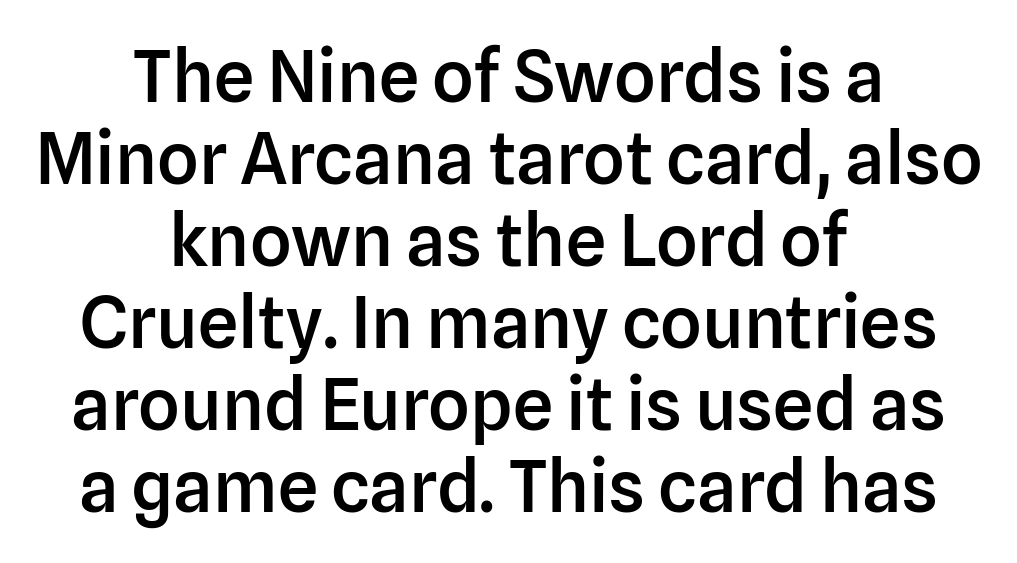
Q: Is the text bold? A: Semi-bold.
Q: Is the text italic (slanted)? A: No, it is upright.
Q: Is the typeface a serif or a sans-serif typeface? A: Sans-serif.
Q: Is the text underlined? A: No.
Q: How is the paragraph aligned? A: Centered.
Q: Is the spacing between letters normal or unusually wide? A: Normal.
Q: Is the spacing between lines tight, normal or loose? A: Tight.
Q: Width (condensed, normal, or wide)? A: Normal.
Q: Stroke contrast? A: Low.
Q: x-height? A: Medium.
Q: Monospaced? A: No.
